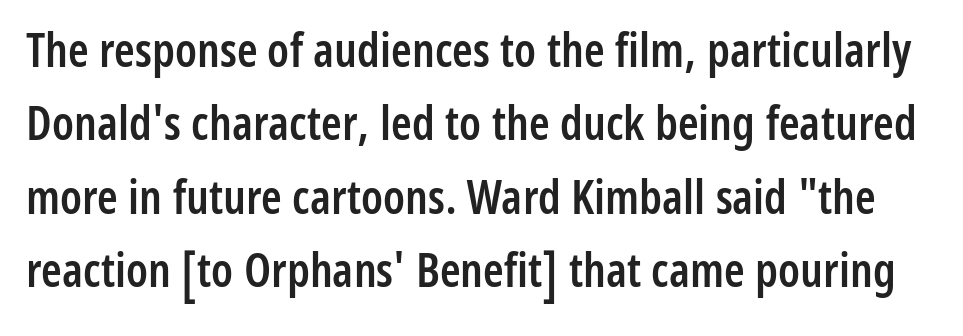
The image shows 47 px semibold, condensed sans-serif type, upright; set normal line spacing (1.56x), normal letter spacing, not underlined; low stroke contrast and a medium x-height.
